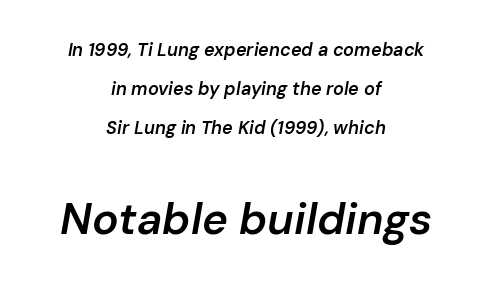
{"italic": "yes", "lean": "right", "slant_degrees": 10, "bold": "semi", "weight": "semibold", "width": "normal", "stroke_contrast": "low", "x_height": "medium", "monospaced": "no", "underline": "no", "align": "center", "line_spacing": "loose", "line_spacing_ratio": 2.17, "letter_spacing": "normal", "letter_spacing_em": 0.0, "larger_block": "second", "size_ratio": 2.44, "glyph_px": 44}
